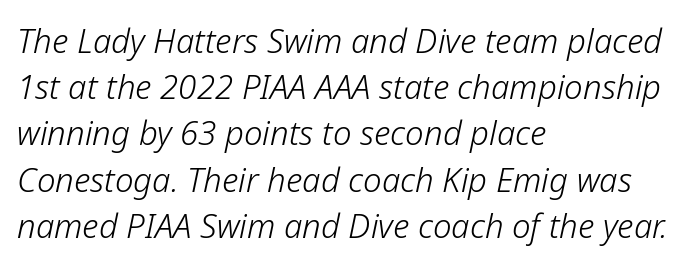
The image shows 33 px light type, italic (leaning right); set left-aligned, normal line spacing (1.4x), normal letter spacing, not underlined; low stroke contrast and a medium x-height.
